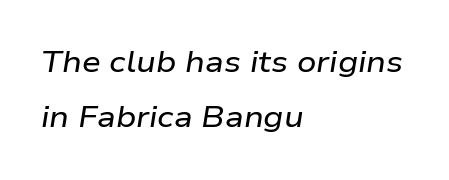
Rendered with sloped, italic letterforms. A typesetter would call this proportional, since set widths differ per character. There is no visible air inserted between adjacent glyphs. Check the space under the baseline: it is left empty. A student would call this left alignment; a typographer would say flush left, rag right.
